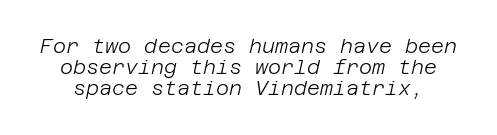
{"italic": "yes", "lean": "right", "slant_degrees": 12, "bold": "no", "underline": "no", "line_spacing": "tight", "line_spacing_ratio": 1.06, "letter_spacing": "normal", "letter_spacing_em": 0.0, "glyph_px": 20}
